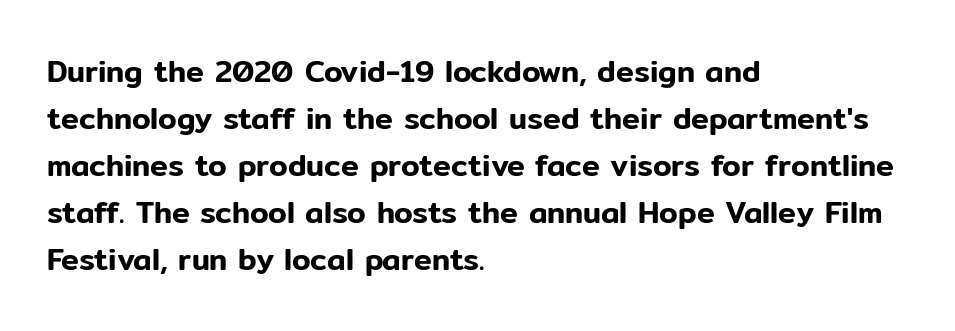
Vertical strokes here are truly vertical. The letters carry no serifs — their stems end cleanly without finishing strokes. Note the varied advance widths — an 'i' is clearly narrower than an 'm'. Is there much room between lines? A standard amount, neither cramped nor airy. The passage shown is not underscored anywhere.
